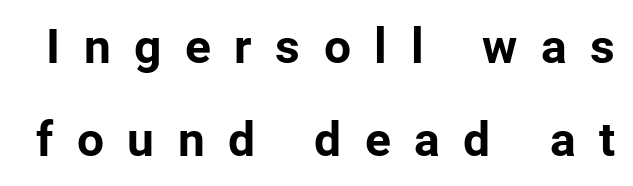
The image shows 48 px bold sans-serif type, upright; set loose line spacing (1.93x), unusually wide letter spacing (+0.49 em), not underlined; low stroke contrast and a medium x-height.
